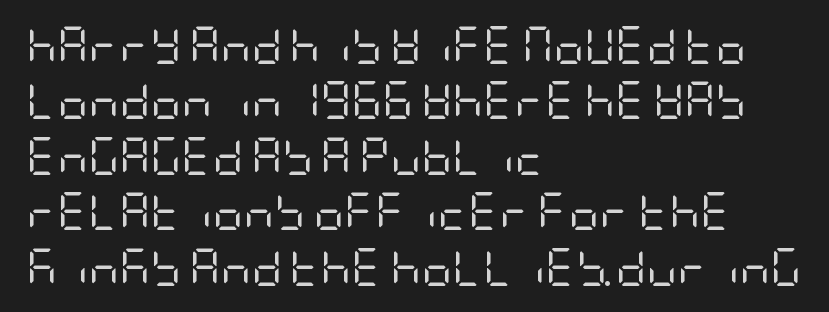
The letters sit at their default tracking, neither squeezed nor spread. The type family on display is of the sans-serif kind. Bare-footed words on every line. Nope, not italic — everything's standing straight. Think standard paragraph weight, or any step lighter than that. Interline gaps are of average width in this sample.
